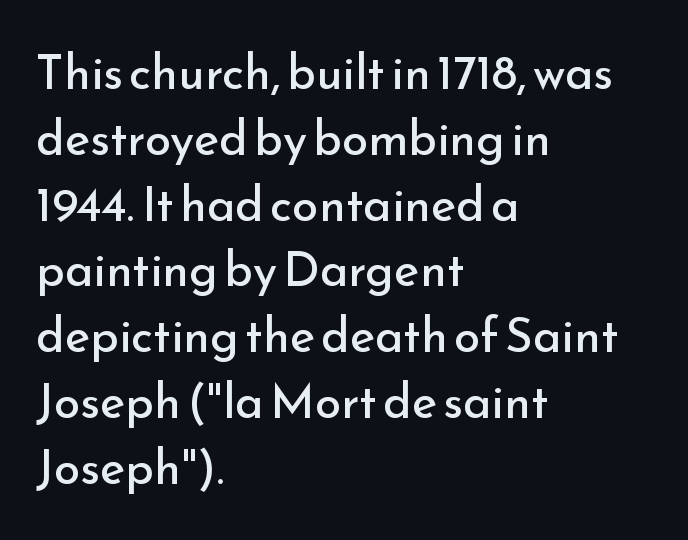
The image shows 48 px regular-weight sans-serif type, upright; set left-aligned, normal line spacing (1.37x), normal letter spacing, not underlined; low stroke contrast and a small x-height.
